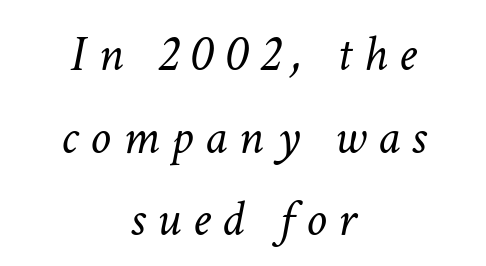
Underlining? Definitely not there. This rendering widens character spacing well past its baseline value. Every character sits at an angle, as italics do. The leading is moderate, giving the passage an even texture.
